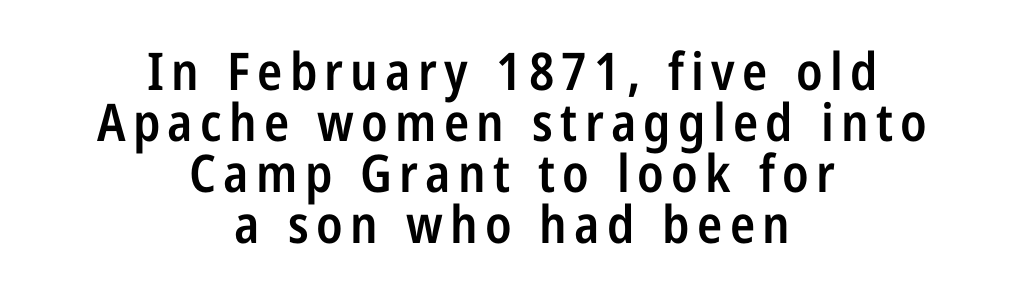
Q: Is the text bold? A: Semi-bold.
Q: Is the text italic (slanted)? A: No, it is upright.
Q: Is the typeface a serif or a sans-serif typeface? A: Sans-serif.
Q: Is the text underlined? A: No.
Q: How is the paragraph aligned? A: Centered.
Q: Is the spacing between lines tight, normal or loose? A: Tight.
Q: Width (condensed, normal, or wide)? A: Condensed.
Q: Stroke contrast? A: Low.
Q: x-height? A: Medium.
Q: Monospaced? A: No.
